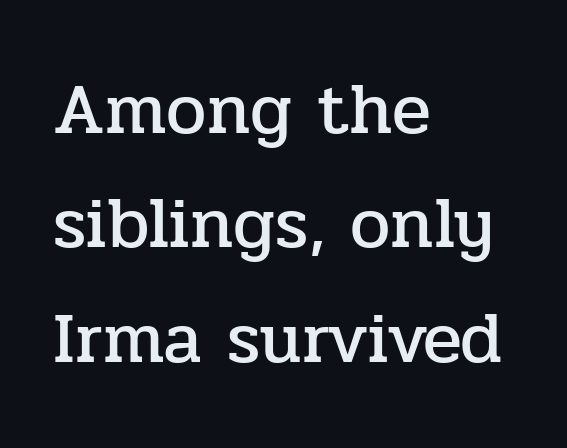
Q: Is the text italic (slanted)? A: No, it is upright.
Q: Is the typeface a serif or a sans-serif typeface? A: Serif.
Q: Is the text underlined? A: No.
Q: How is the paragraph aligned? A: Left-aligned.
Q: Is the spacing between letters normal or unusually wide? A: Normal.
Q: Is the spacing between lines tight, normal or loose? A: Normal.
Q: Width (condensed, normal, or wide)? A: Normal.
Q: Stroke contrast? A: Low.
Q: x-height? A: Medium.
Q: Monospaced? A: No.
